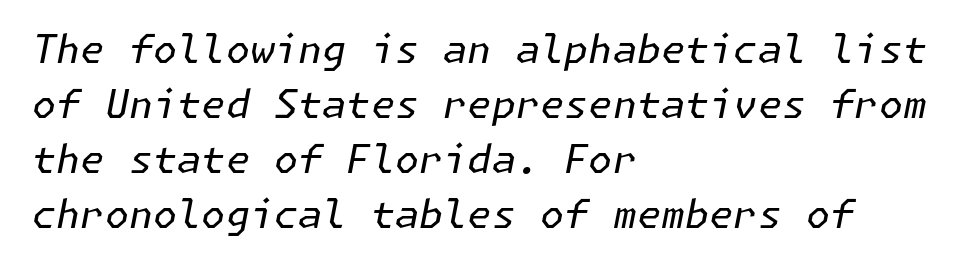
Q: Is the text bold? A: No.
Q: Is the text italic (slanted)? A: Yes, it leans right by about 11 degrees.
Q: Is the text underlined? A: No.
Q: How is the paragraph aligned? A: Left-aligned.
Q: Is the spacing between letters normal or unusually wide? A: Normal.
Q: Is the spacing between lines tight, normal or loose? A: Normal.
Q: Width (condensed, normal, or wide)? A: Normal.
Q: Stroke contrast? A: Low.
Q: x-height? A: Medium.
